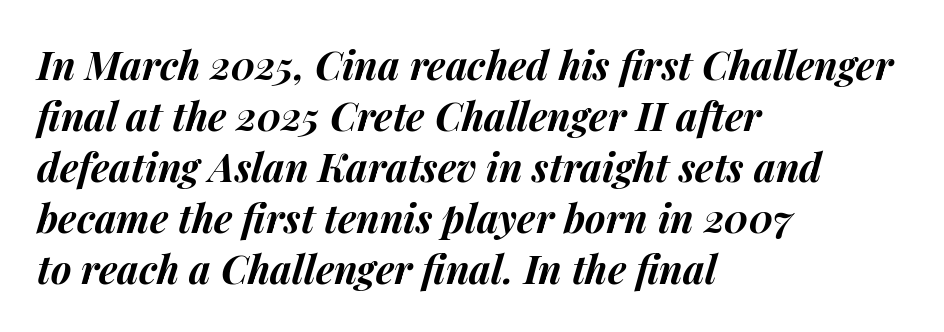
{"italic": "yes", "lean": "right", "slant_degrees": 14, "bold": "yes", "weight": "bold", "width": "normal", "stroke_contrast": "medium", "x_height": "medium", "monospaced": "no", "underline": "no", "align": "left", "line_spacing": "normal", "line_spacing_ratio": 1.31, "letter_spacing": "normal", "letter_spacing_em": 0.0, "glyph_px": 39}
